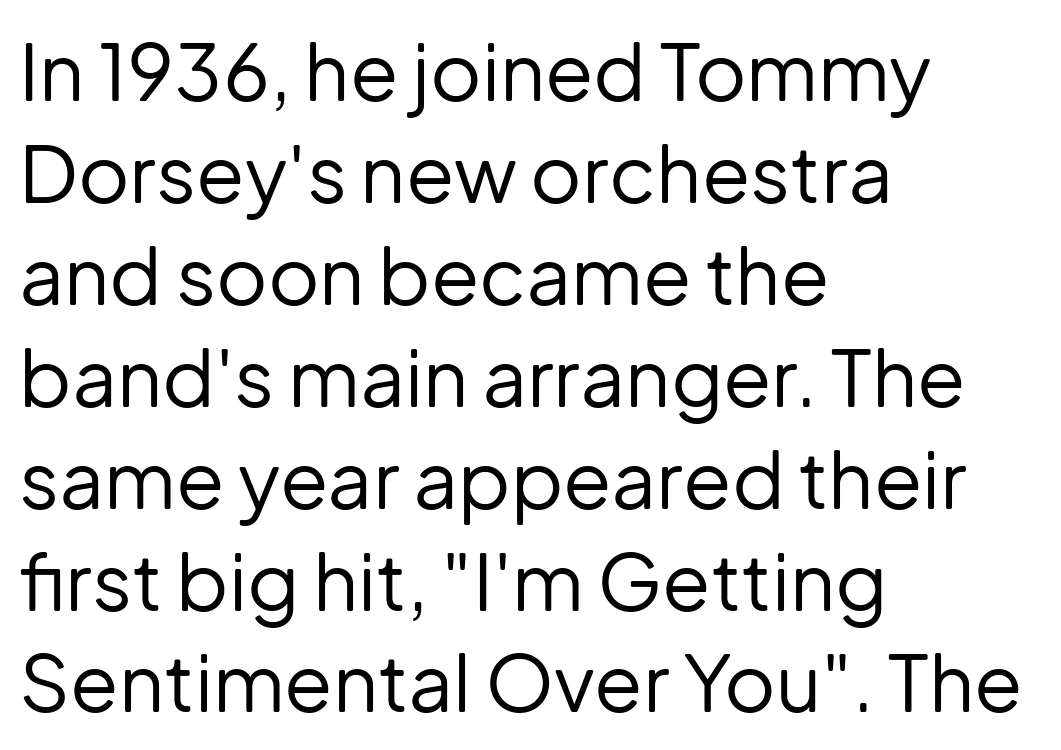
{"serif": "no", "italic": "no", "bold": "no", "weight": "regular", "width": "normal", "stroke_contrast": "low", "x_height": "medium", "monospaced": "no", "underline": "no", "align": "left", "line_spacing": "normal", "line_spacing_ratio": 1.29, "letter_spacing": "normal", "letter_spacing_em": 0.0, "glyph_px": 79}
